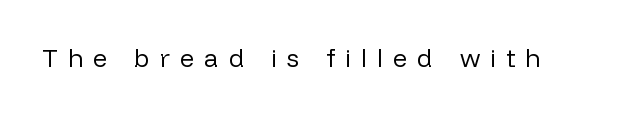
The typeface has the unassuming heft of standard copy or less. Glance below the letters and you will spot only blank space. Look at the tracking — it's clearly loosened, letters drifting apart. Posture: upright roman.
